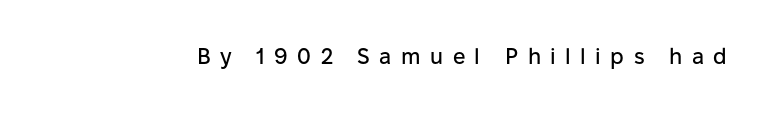
Q: Is the text italic (slanted)? A: No, it is upright.
Q: Is the text underlined? A: No.
Q: Is the spacing between letters normal or unusually wide? A: Unusually wide.
